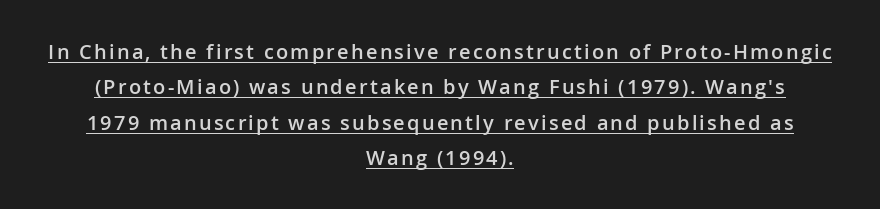
The face used here is a semibold: visibly heavier than regular, lighter than bold. Each line of the rendering has a horizontal stroke beneath the glyphs. A roman cut, with each character standing at attention. The rag falls on both sides of this text block equally.
